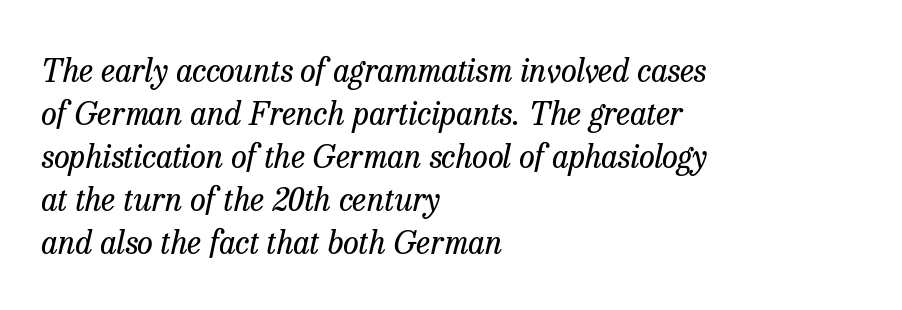
The image shows 32 px regular-weight serif type, italic (leaning right); set left-aligned, normal line spacing (1.34x), normal letter spacing, not underlined; low stroke contrast and a medium x-height.
